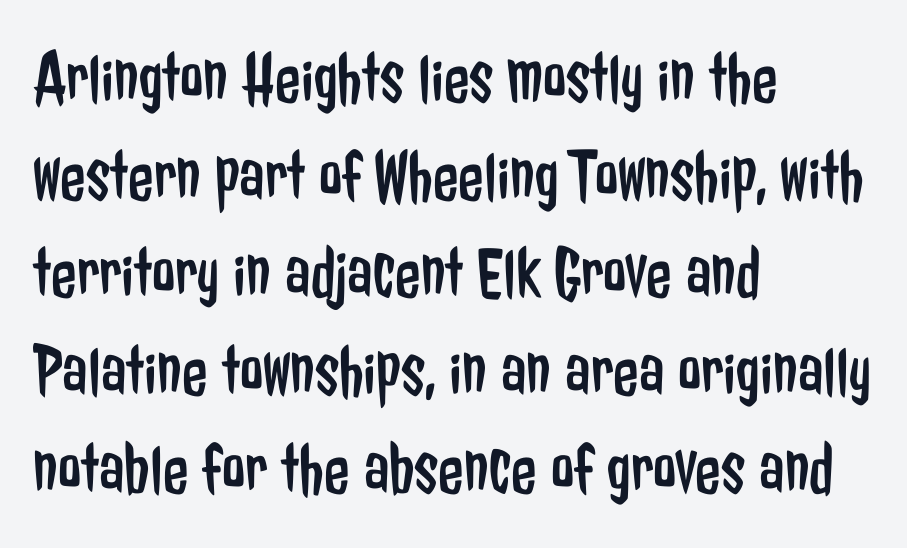
Each line starts at the same left margin while the right side varies. Students, note that the glyphs here touch the page at normal intervals. Do the letters lean? They stand straight. Baseline-to-baseline distance is the conventional proportion of letter height. Just letters on the line, the space beneath them empty.
